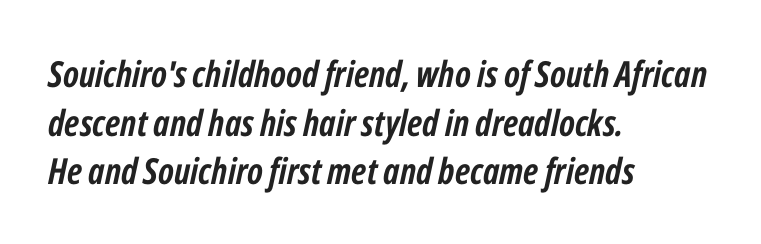
Q: Is the text bold? A: Yes.
Q: Is the text italic (slanted)? A: Yes, it leans right by about 12 degrees.
Q: Is the text underlined? A: No.
Q: How is the paragraph aligned? A: Left-aligned.
Q: Is the spacing between letters normal or unusually wide? A: Normal.
Q: Is the spacing between lines tight, normal or loose? A: Normal.
Q: Width (condensed, normal, or wide)? A: Condensed.
Q: Stroke contrast? A: Low.
Q: x-height? A: Medium.
Q: Monospaced? A: No.
